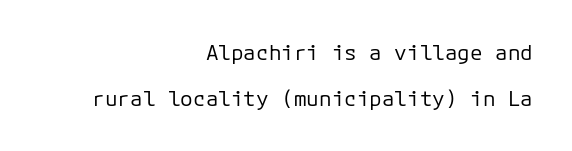
Q: Is the text bold? A: No.
Q: Is the text italic (slanted)? A: No, it is upright.
Q: Is the text underlined? A: No.
Q: How is the paragraph aligned? A: Right-aligned.
Q: Is the spacing between letters normal or unusually wide? A: Normal.
Q: Is the spacing between lines tight, normal or loose? A: Loose.
